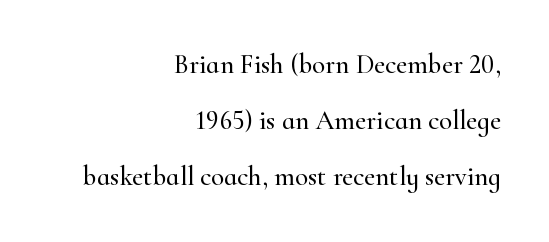
Caption: multi-line text, flush right, ragged left. Posture: straight, roman, zero tilt. Each row of text sits above clean, open space. This sample uses plain, unmodified letter spacing. These lines stand farther apart than default settings would place them.
